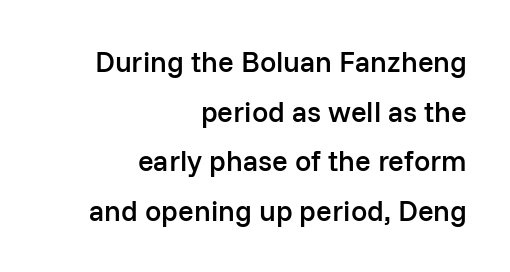
{"serif": "no", "italic": "no", "bold": "semi", "weight": "semibold", "width": "normal", "stroke_contrast": "low", "x_height": "medium", "monospaced": "no", "underline": "no", "align": "right", "line_spacing_ratio": 1.71, "letter_spacing": "normal", "letter_spacing_em": 0.0, "glyph_px": 29}
